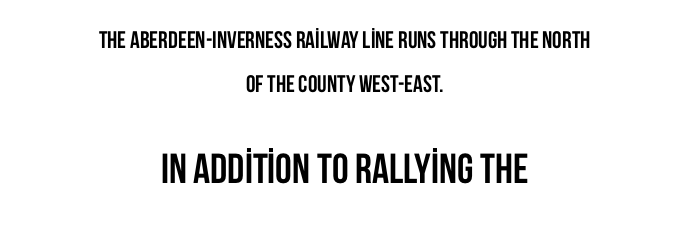
The image shows 42 px semibold, condensed sans-serif type, upright; set centered, line spacing 1.83x, normal letter spacing, not underlined; the second (bottom) block is 1.75x larger; low stroke contrast and a large x-height.
